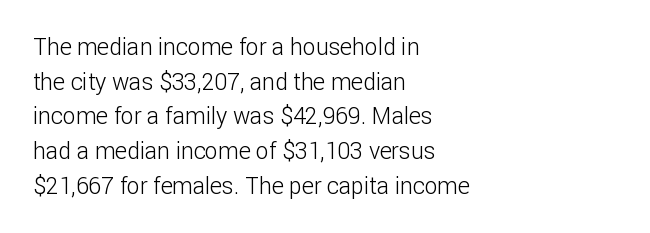
The image shows 23 px text type, upright; set left-aligned, normal line spacing (1.51x), normal letter spacing, not underlined.
